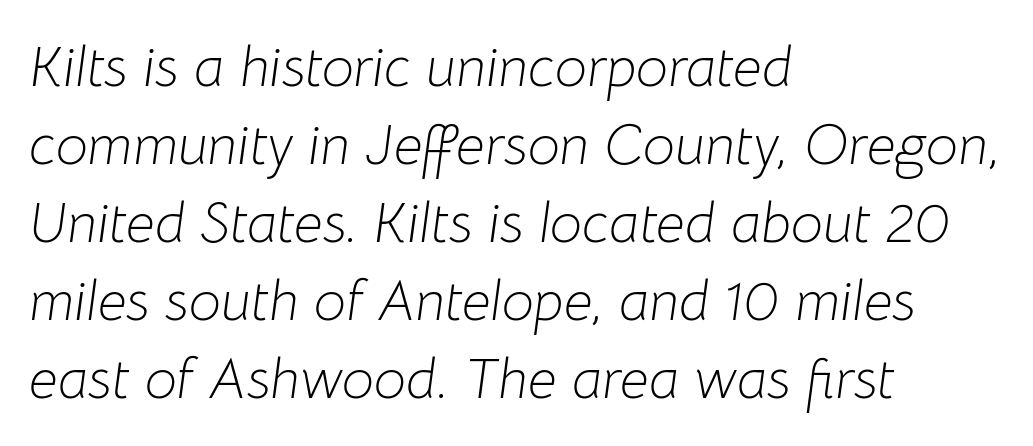
Q: Is the text bold? A: No.
Q: Is the text italic (slanted)? A: Yes, it leans right by about 8 degrees.
Q: Is the text underlined? A: No.
Q: How is the paragraph aligned? A: Left-aligned.
Q: Is the spacing between letters normal or unusually wide? A: Normal.
Q: Is the spacing between lines tight, normal or loose? A: Normal.
Q: Width (condensed, normal, or wide)? A: Normal.
Q: Stroke contrast? A: Low.
Q: x-height? A: Medium.
Q: Monospaced? A: No.
